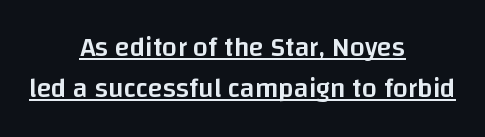
Q: Is the text bold? A: Semi-bold.
Q: Is the text italic (slanted)? A: No, it is upright.
Q: Is the text underlined? A: Yes.
Q: How is the paragraph aligned? A: Centered.
Q: Is the spacing between letters normal or unusually wide? A: Normal.
Q: Is the spacing between lines tight, normal or loose? A: Normal.
